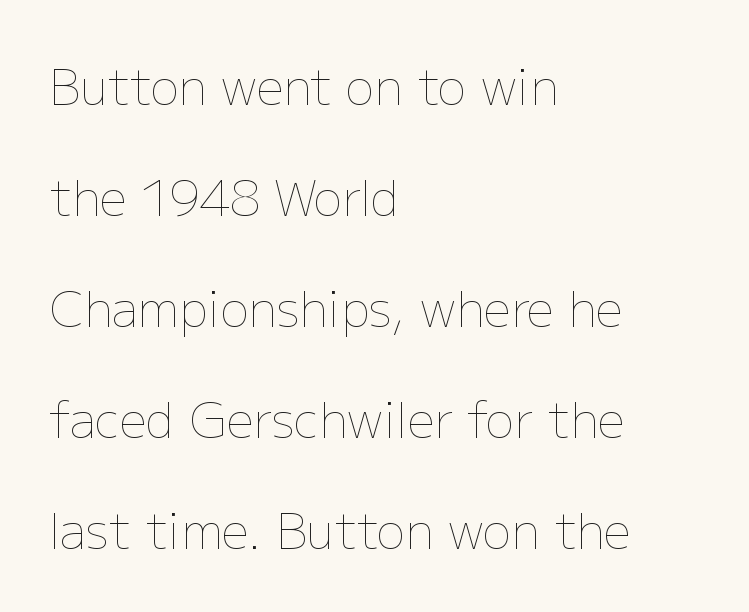
Whoever set this chose breathing room over compactness in the vertical rhythm. Decoration check: the copy has no underline. Stem width sits at or under what a default text font uses. Proportional: the letters do not fall into vertical columns. The passage is arranged the way most books set body copy — flush left. Is there any slant? The stems are plumb.
